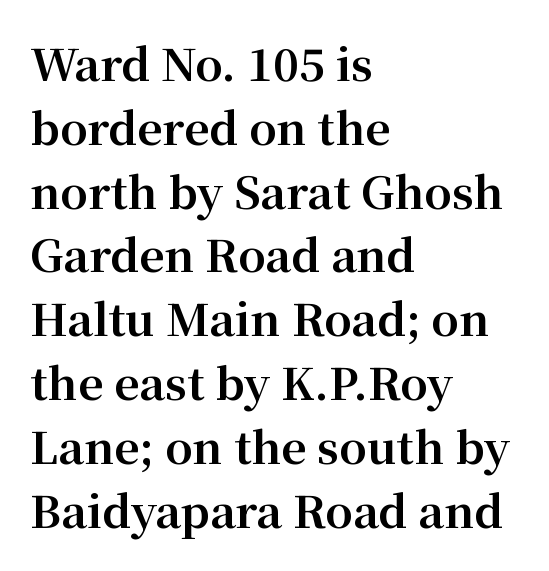
The image shows 44 px bold serif type, upright; set left-aligned, normal line spacing (1.45x), normal letter spacing, not underlined; medium stroke contrast and a medium x-height.
